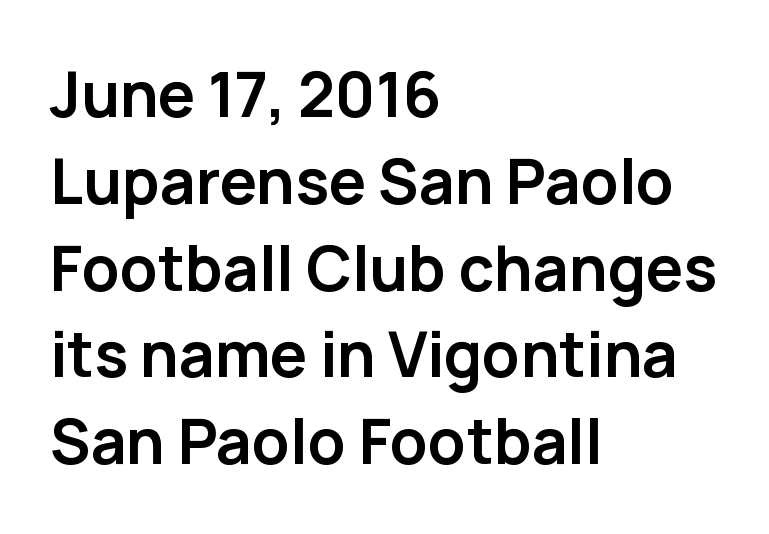
The font's upright variant was chosen for this text. Horizontal bands of white between lines are of average thickness. The letters sit at their default tracking, neither squeezed nor spread. Type style note: lacks serifs. Caption: bold face, heavy strokes.
